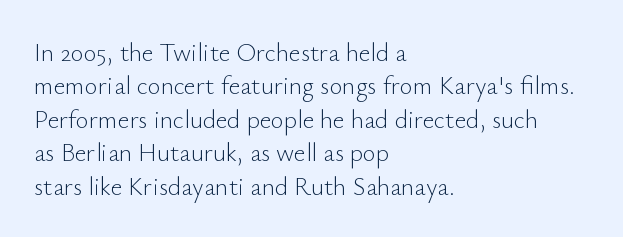
The image shows 25 px text type, upright; set left-aligned, normal line spacing (1.34x), normal letter spacing, not underlined.
